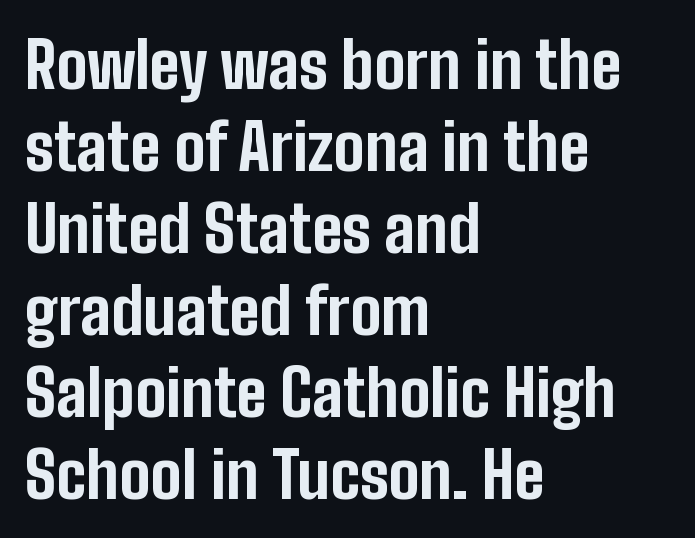
Q: Is the text bold? A: Yes.
Q: Is the text italic (slanted)? A: No, it is upright.
Q: Is the typeface a serif or a sans-serif typeface? A: Sans-serif.
Q: Is the text underlined? A: No.
Q: How is the paragraph aligned? A: Left-aligned.
Q: Is the spacing between letters normal or unusually wide? A: Normal.
Q: Is the spacing between lines tight, normal or loose? A: Normal.
Q: Width (condensed, normal, or wide)? A: Condensed.
Q: Stroke contrast? A: Low.
Q: x-height? A: Medium.
Q: Monospaced? A: No.
